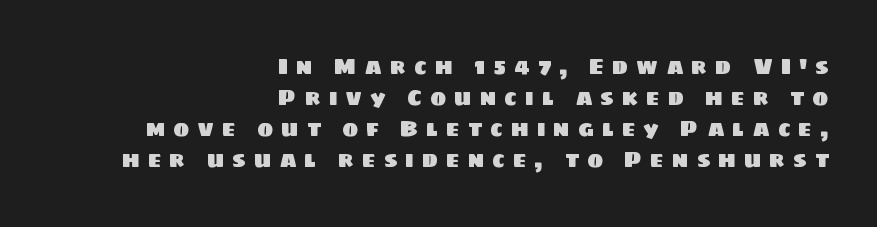
The image shows 22 px text type; set right-aligned, normal line spacing (1.41x), unusually wide letter spacing (+0.35 em), not underlined.
